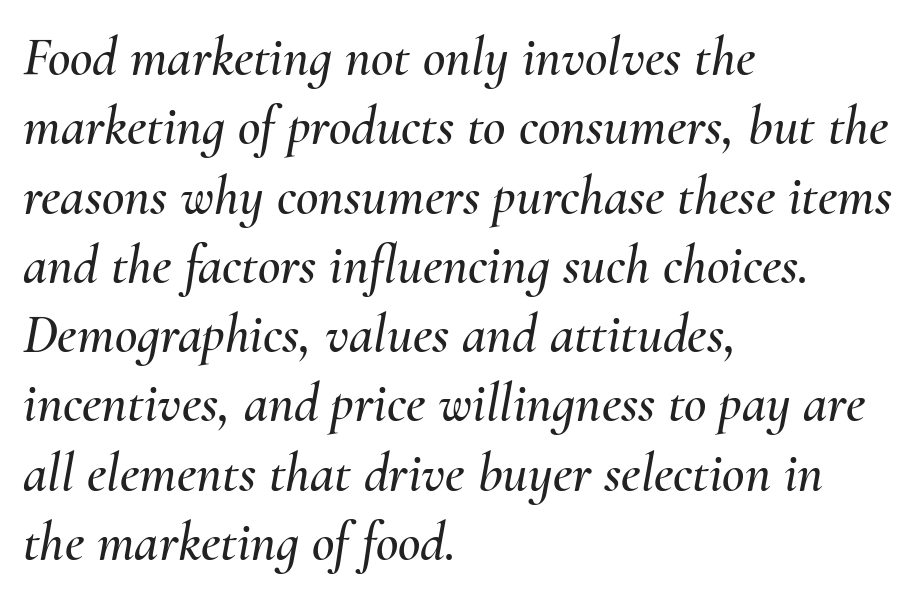
Q: Is the text italic (slanted)? A: Yes, it leans right by about 10 degrees.
Q: Is the text underlined? A: No.
Q: How is the paragraph aligned? A: Left-aligned.
Q: Is the spacing between letters normal or unusually wide? A: Normal.
Q: Is the spacing between lines tight, normal or loose? A: Normal.
Q: Width (condensed, normal, or wide)? A: Normal.
Q: Stroke contrast? A: Medium.
Q: x-height? A: Small.
Q: Monospaced? A: No.
